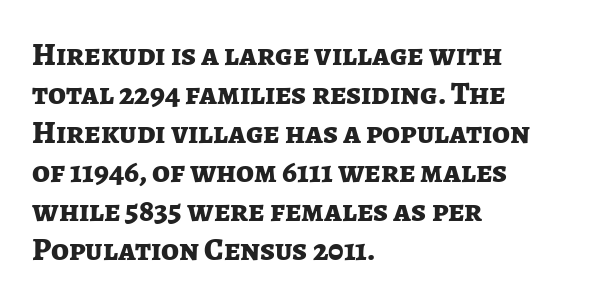
The image shows 32 px bold sans-serif type, upright; set left-aligned, line spacing 1.22x, normal letter spacing, not underlined; low stroke contrast and a medium x-height.
